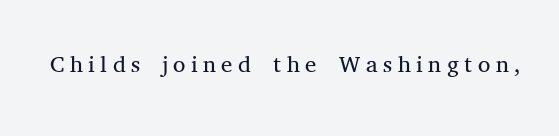
Q: Is the text bold? A: No.
Q: Is the text italic (slanted)? A: No, it is upright.
Q: Is the typeface a serif or a sans-serif typeface? A: Serif.
Q: Is the text underlined? A: No.
Q: Width (condensed, normal, or wide)? A: Normal.
Q: Stroke contrast? A: Medium.
Q: x-height? A: Medium.
Q: Monospaced? A: No.
